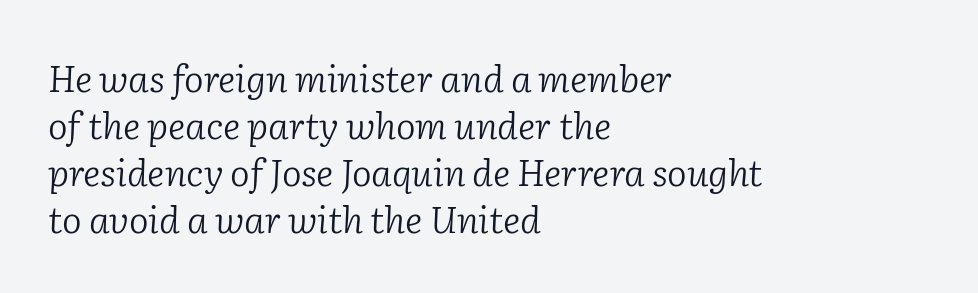
{"serif": "yes", "italic": "yes", "lean": "right", "slant_degrees": 2, "bold": "no", "weight": "light", "width": "normal", "stroke_contrast": "low", "x_height": "medium", "monospaced": "no", "underline": "no", "align": "left", "line_spacing": "normal", "line_spacing_ratio": 1.27, "letter_spacing": "normal", "letter_spacing_em": 0.0, "glyph_px": 37}
